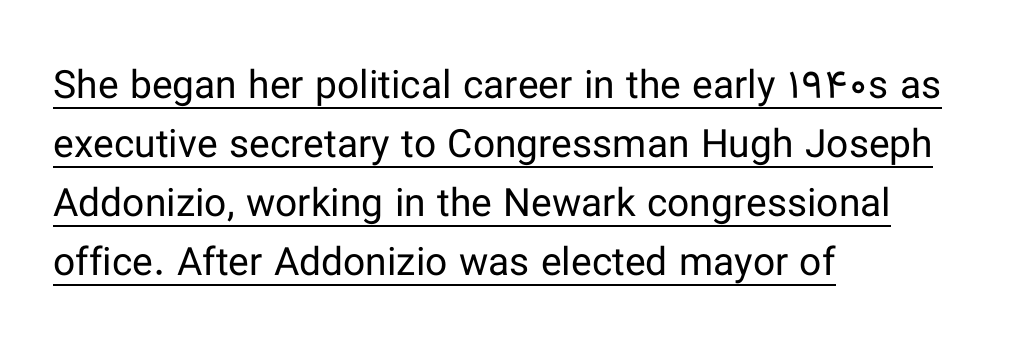
The image shows 39 px regular-weight sans-serif type, upright; set left-aligned, normal line spacing (1.51x), normal letter spacing, underlined; low stroke contrast and a medium x-height.
